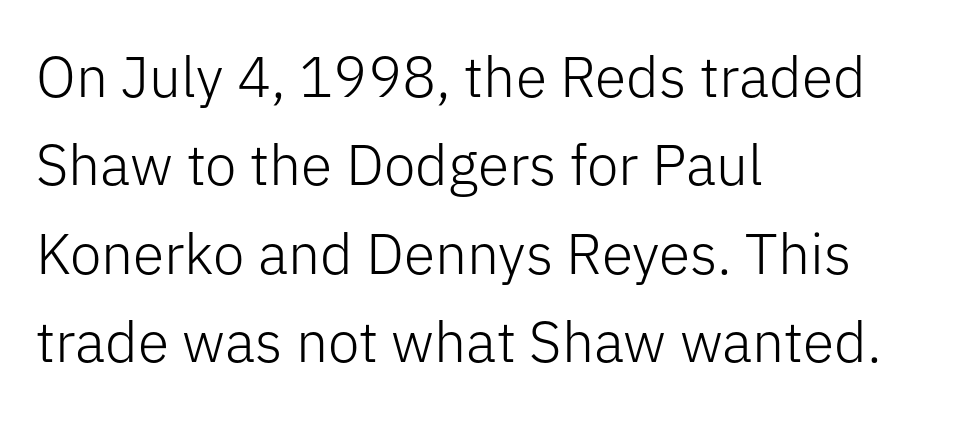
{"serif": "no", "italic": "no", "bold": "no", "weight": "light", "width": "normal", "stroke_contrast": "low", "x_height": "medium", "monospaced": "no", "underline": "no", "align": "left", "line_spacing": "normal", "line_spacing_ratio": 1.55, "letter_spacing": "normal", "letter_spacing_em": 0.0, "glyph_px": 57}
